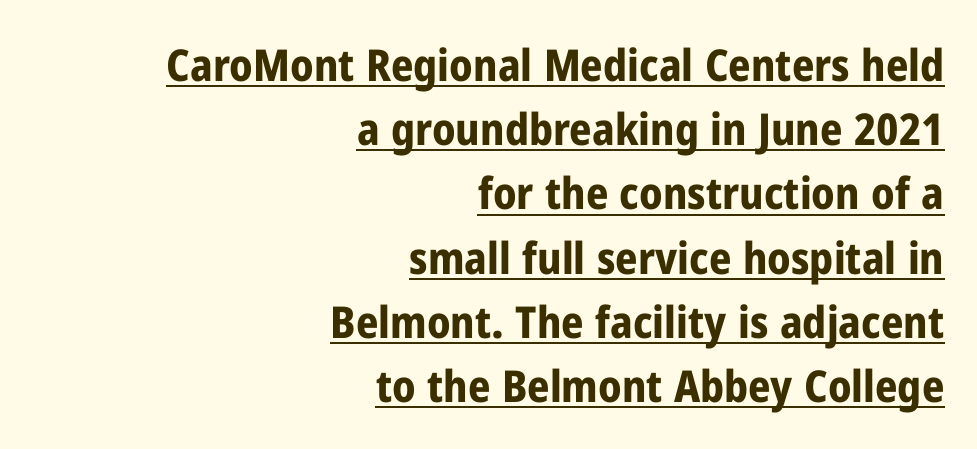
Q: Is the text bold? A: Yes.
Q: Is the text italic (slanted)? A: No, it is upright.
Q: Is the typeface a serif or a sans-serif typeface? A: Sans-serif.
Q: Is the text underlined? A: Yes.
Q: How is the paragraph aligned? A: Right-aligned.
Q: Is the spacing between letters normal or unusually wide? A: Normal.
Q: Is the spacing between lines tight, normal or loose? A: Normal.
Q: Width (condensed, normal, or wide)? A: Condensed.
Q: Stroke contrast? A: Low.
Q: x-height? A: Medium.
Q: Monospaced? A: No.
